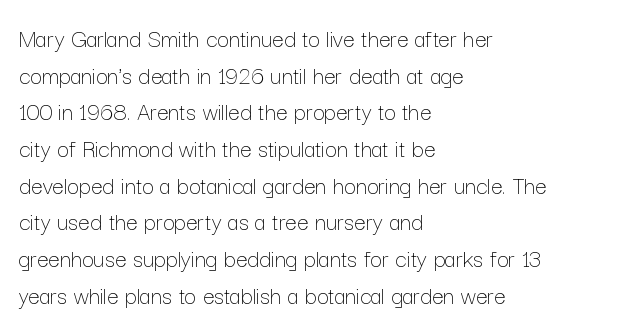
In CSS terms this would be text-align: left. The words here are not underlined. The font is comparable to plain body text, perhaps lighter. Every character sits straight up, as roman type does. The vertical gap from one line to the next is medium. Compared with typical body copy, the letter spacing here is the same.
